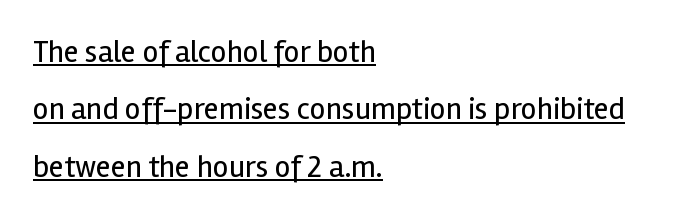
{"serif": "no", "italic": "no", "bold": "no", "weight": "regular", "width": "normal", "x_height": "medium", "monospaced": "no", "underline": "yes", "align": "left", "line_spacing_ratio": 1.85, "letter_spacing": "normal", "letter_spacing_em": 0.0, "glyph_px": 31}
